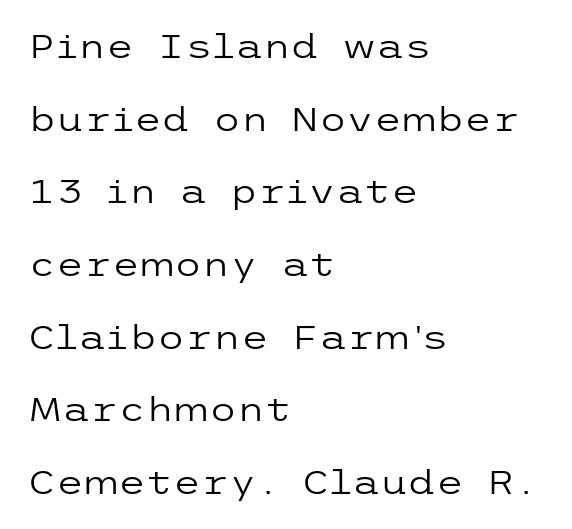
Letter spacing: default. Horizontal alignment here is leftward, the default for most running prose. Does the lettering tilt? It doesn't — this is upright. Quick note: underline off. The font sits on the lighter half of the weight spectrum, regular included. You can tell from the bare stems that sans-serif type was used.
